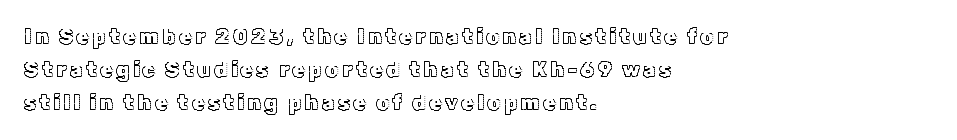
{"italic": "no", "underline": "no", "align": "left", "line_spacing": "normal", "line_spacing_ratio": 1.56, "glyph_px": 21}
